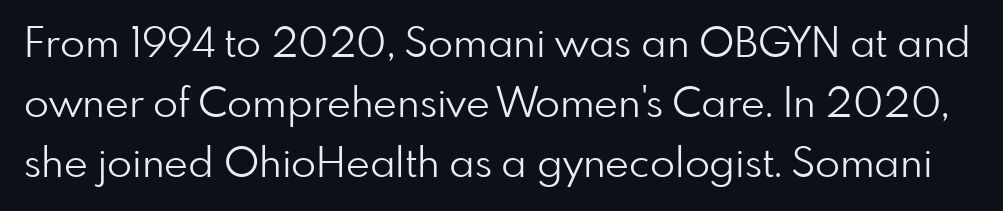
Q: Is the text bold? A: No.
Q: Is the text italic (slanted)? A: No, it is upright.
Q: Is the typeface a serif or a sans-serif typeface? A: Sans-serif.
Q: Is the text underlined? A: No.
Q: Is the spacing between letters normal or unusually wide? A: Normal.
Q: Is the spacing between lines tight, normal or loose? A: Normal.
Q: Width (condensed, normal, or wide)? A: Normal.
Q: Stroke contrast? A: Low.
Q: x-height? A: Small.
Q: Monospaced? A: No.
